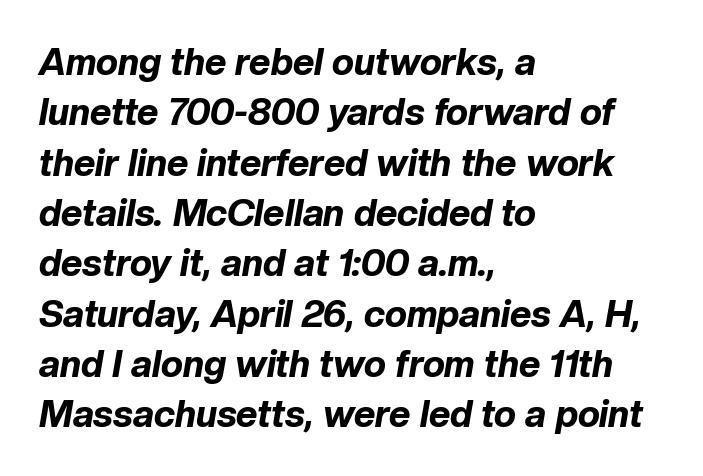
Looks like regular typesetting: each glyph gets only the width it needs. Weight check: bold — yes, fully. The horizontal fit of the characters is conventional and even. Anything drawn beneath the words? Only blank space.
